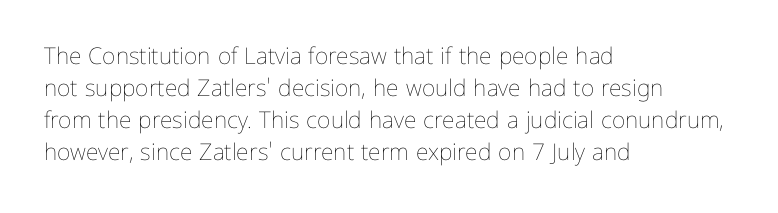
{"italic": "no", "bold": "no", "underline": "no", "align": "left", "line_spacing": "normal", "line_spacing_ratio": 1.39, "letter_spacing": "normal", "letter_spacing_em": 0.0, "glyph_px": 23}
